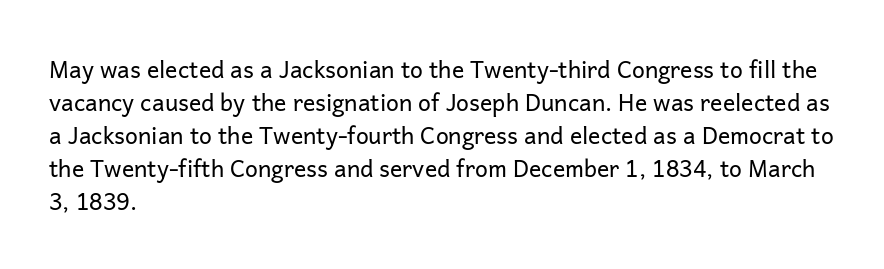
{"italic": "no", "bold": "no", "underline": "no", "align": "left", "line_spacing": "normal", "line_spacing_ratio": 1.44, "letter_spacing": "normal", "letter_spacing_em": 0.0, "glyph_px": 23}
